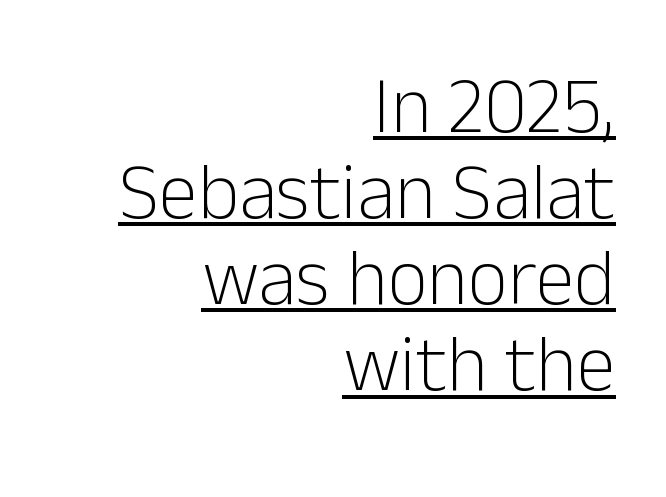
{"serif": "no", "italic": "no", "bold": "no", "weight": "light", "width": "normal", "stroke_contrast": "low", "x_height": "medium", "monospaced": "no", "underline": "yes", "align": "right", "line_spacing": "tight", "line_spacing_ratio": 1.09, "letter_spacing": "normal", "letter_spacing_em": 0.0, "glyph_px": 79}
